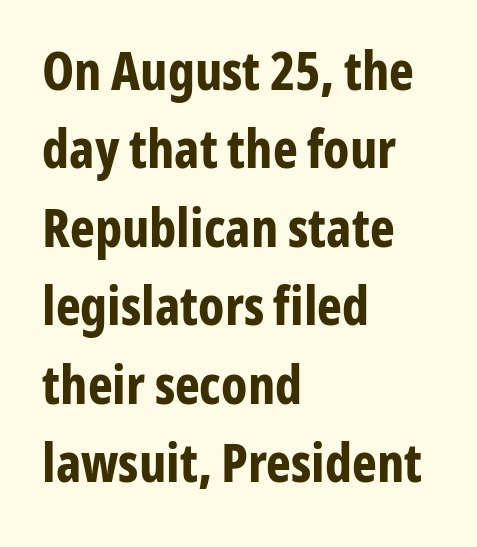
{"serif": "no", "italic": "no", "bold": "yes", "weight": "bold", "width": "condensed", "stroke_contrast": "low", "x_height": "medium", "monospaced": "no", "underline": "no", "align": "left", "line_spacing": "normal", "line_spacing_ratio": 1.48, "letter_spacing": "normal", "letter_spacing_em": 0.0, "glyph_px": 53}
